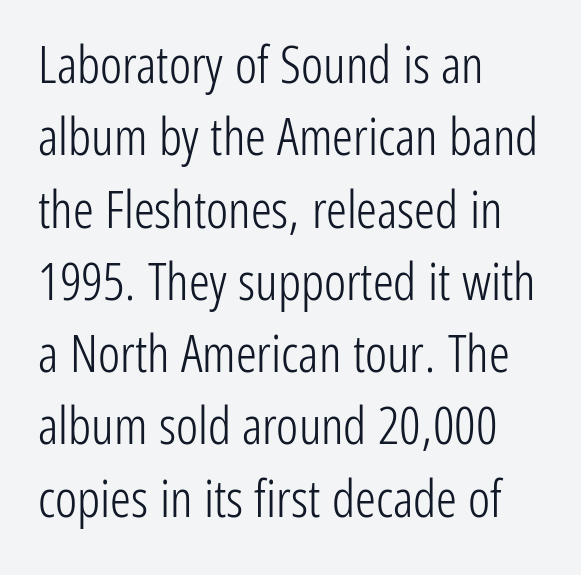
{"serif": "no", "italic": "no", "bold": "no", "weight": "light", "width": "condensed", "stroke_contrast": "low", "x_height": "medium", "monospaced": "no", "underline": "no", "align": "left", "line_spacing": "normal", "line_spacing_ratio": 1.39, "letter_spacing": "normal", "letter_spacing_em": 0.0, "glyph_px": 52}
